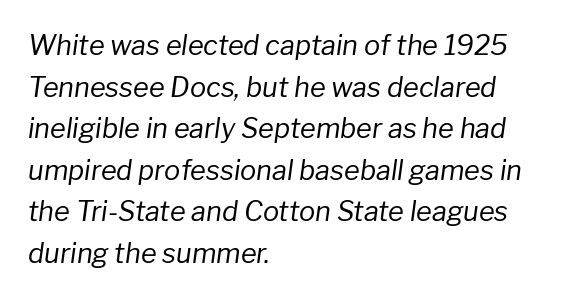
The image shows 27 px text type, italic (leaning right); set left-aligned, normal line spacing (1.54x), normal letter spacing, not underlined.
